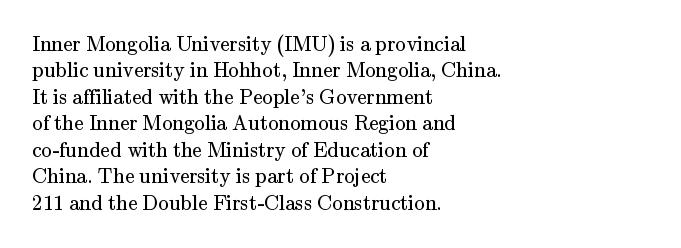
{"italic": "no", "bold": "no", "underline": "no", "align": "left", "line_spacing": "normal", "line_spacing_ratio": 1.26, "letter_spacing": "normal", "letter_spacing_em": 0.0, "glyph_px": 21}
